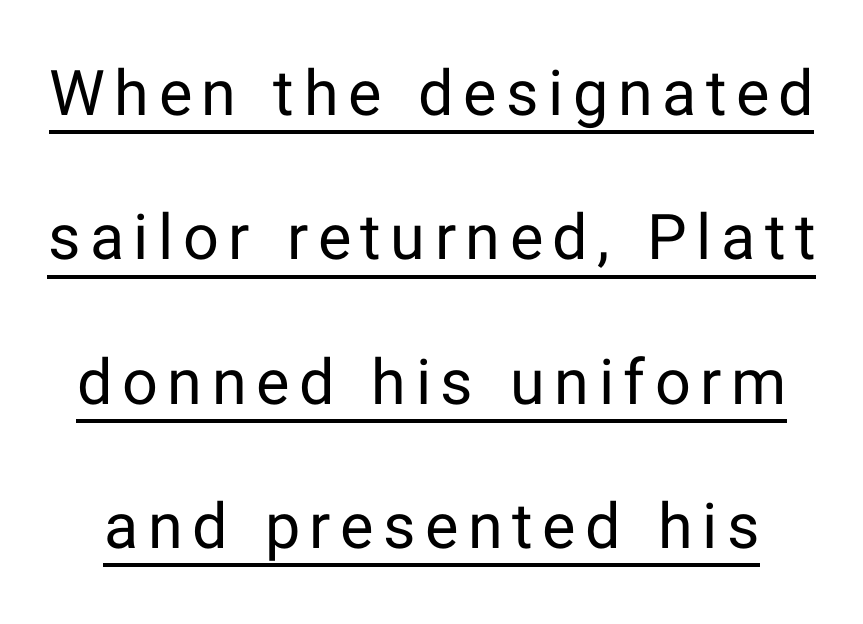
Style check: upright. If you measured baseline to baseline, you'd find a long distance. Somebody hit Ctrl+U on this one — the words are underlined. The strokes carry an ordinary text weight at most. Grotesque or geometric, the face here clearly has no serifs.
